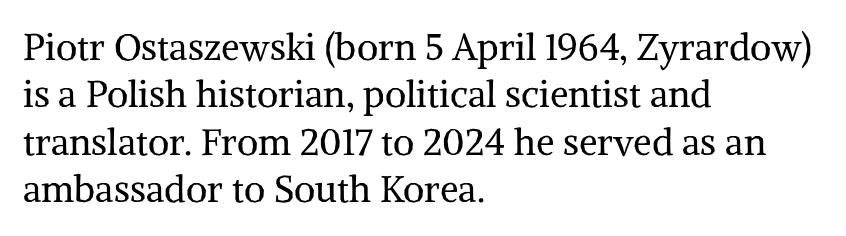
The image shows 37 px regular-weight serif type, upright; set left-aligned, normal line spacing (1.28x), normal letter spacing, not underlined; medium stroke contrast and a medium x-height.
